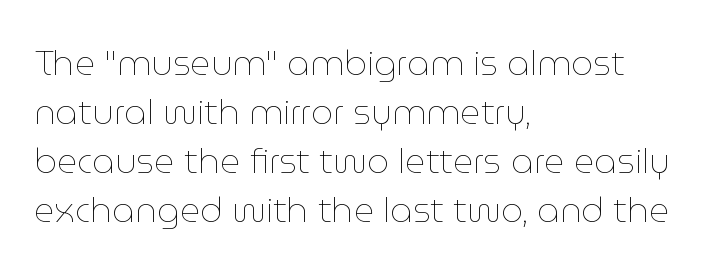
The image shows 35 px thin type, upright; set left-aligned, normal line spacing (1.4x), normal letter spacing, not underlined; low stroke contrast and a medium x-height.
